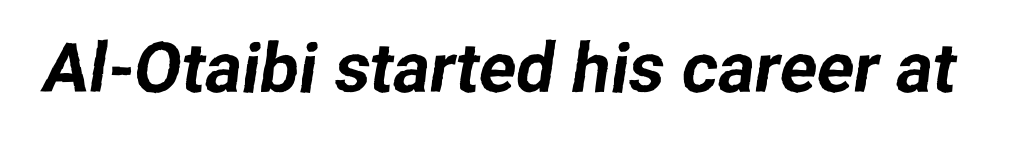
The image shows 69 px sans-serif type; set normal letter spacing, not underlined; low stroke contrast and a medium x-height.
